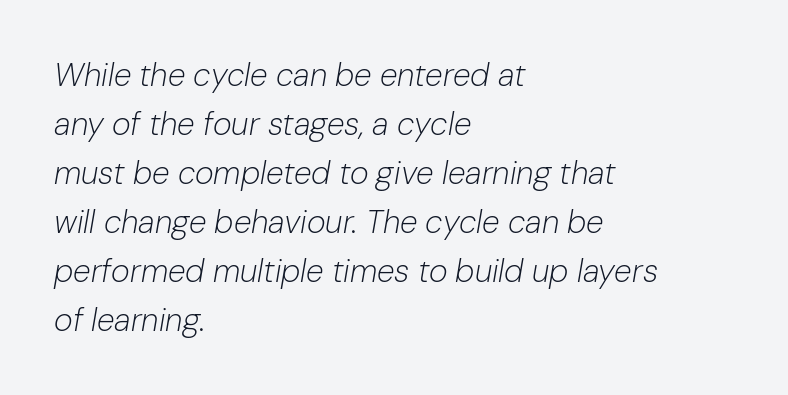
The image shows 32 px light type, italic (leaning right); set left-aligned, normal line spacing (1.53x), normal letter spacing, not underlined; low stroke contrast and a medium x-height.
